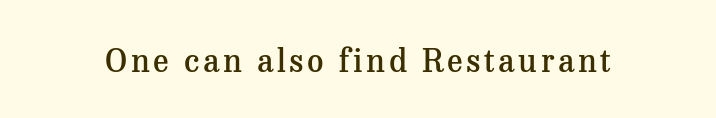
Q: Is the text bold? A: Semi-bold.
Q: Is the text italic (slanted)? A: No, it is upright.
Q: Is the typeface a serif or a sans-serif typeface? A: Serif.
Q: Is the text underlined? A: No.
Q: Width (condensed, normal, or wide)? A: Normal.
Q: Stroke contrast? A: Medium.
Q: x-height? A: Medium.
Q: Monospaced? A: No.
